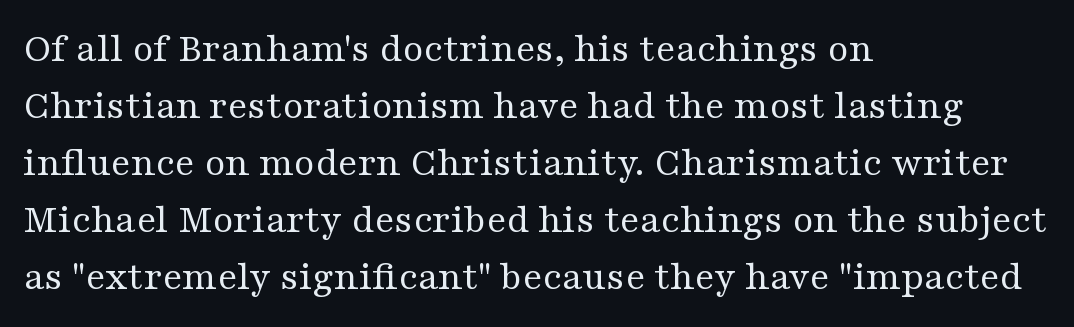
Glyph-to-glyph distance matches everyday printed text. Letters rest on an invisible, unmarked baseline. No italicization has been applied; the sample stays upright. The rendering anchors every line to the left-hand side.
